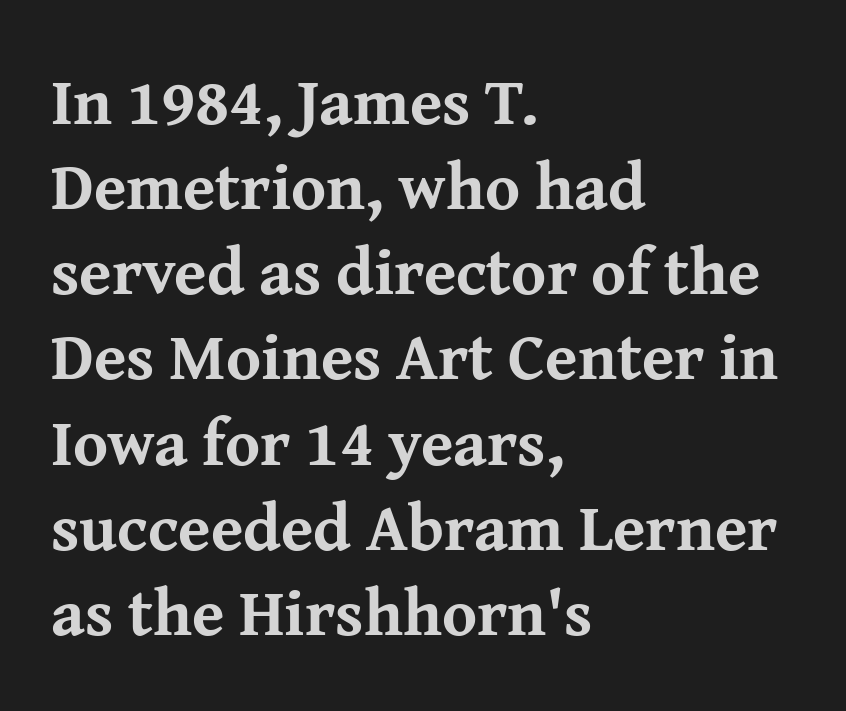
The image shows 66 px bold serif type, upright; set left-aligned, normal line spacing (1.29x), normal letter spacing, not underlined; medium stroke contrast and a medium x-height.
